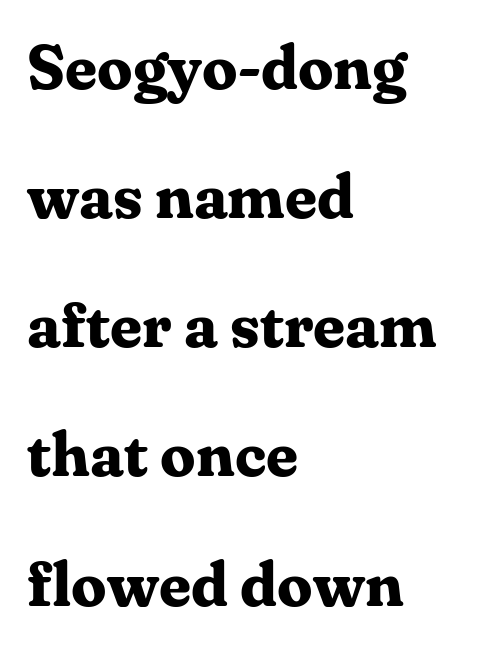
Q: Is the text bold? A: Yes.
Q: Is the text italic (slanted)? A: No, it is upright.
Q: Is the typeface a serif or a sans-serif typeface? A: Serif.
Q: Is the text underlined? A: No.
Q: How is the paragraph aligned? A: Left-aligned.
Q: Is the spacing between letters normal or unusually wide? A: Normal.
Q: Is the spacing between lines tight, normal or loose? A: Loose.
Q: Width (condensed, normal, or wide)? A: Normal.
Q: Stroke contrast? A: Medium.
Q: x-height? A: Medium.
Q: Monospaced? A: No.
